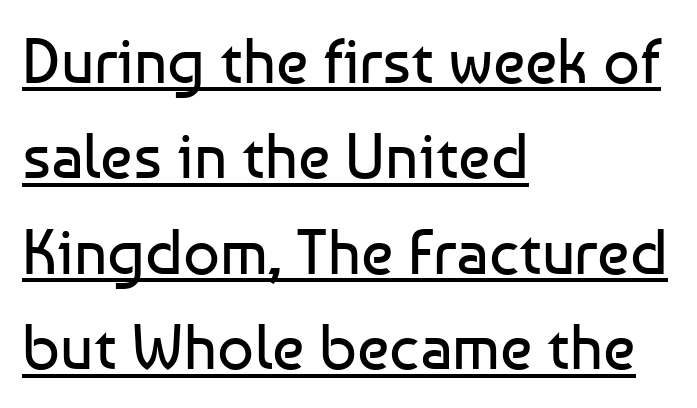
Q: Is the text bold? A: No.
Q: Is the text italic (slanted)? A: No, it is upright.
Q: Is the typeface a serif or a sans-serif typeface? A: Sans-serif.
Q: Is the text underlined? A: Yes.
Q: How is the paragraph aligned? A: Left-aligned.
Q: Is the spacing between letters normal or unusually wide? A: Normal.
Q: Is the spacing between lines tight, normal or loose? A: Normal.
Q: Width (condensed, normal, or wide)? A: Normal.
Q: Stroke contrast? A: Low.
Q: x-height? A: Medium.
Q: Monospaced? A: No.
